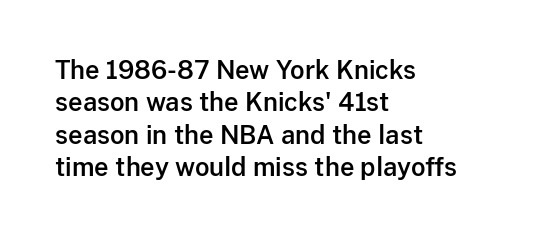
The image shows 25 px text type, upright; set left-aligned, normal line spacing (1.3x), normal letter spacing, not underlined.
